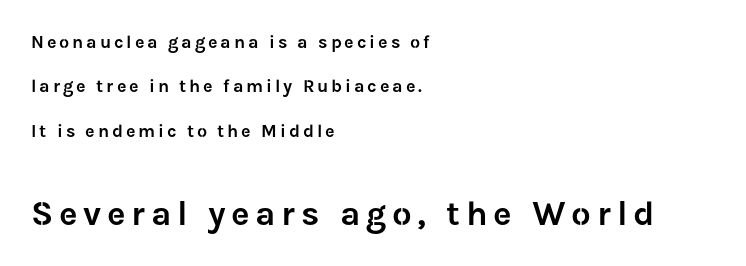
Q: Is the text italic (slanted)? A: No, it is upright.
Q: Is the typeface a serif or a sans-serif typeface? A: Sans-serif.
Q: Is the text underlined? A: No.
Q: How is the paragraph aligned? A: Left-aligned.
Q: Is the spacing between lines tight, normal or loose? A: Loose.
Q: Which block of text is set in a larger size, the first (top) or the second (bottom)? A: The second (bottom) one.
Q: Width (condensed, normal, or wide)? A: Normal.
Q: Stroke contrast? A: Low.
Q: x-height? A: Medium.
Q: Monospaced? A: No.
